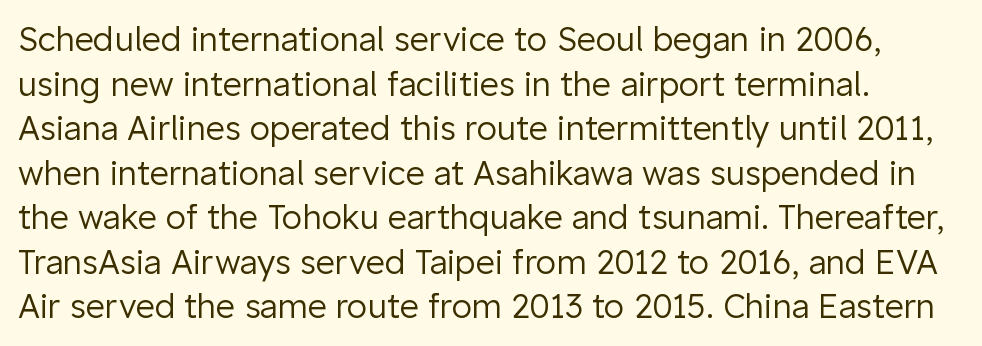
Vertically, the passage feels balanced, rows spaced as you'd expect. The strip under each line holds only bare page. Here the designer chose a conventional face with non-uniform glyph widths. Compared with typical body copy, the letter spacing here is the same. This sample uses a sans-serif face. A quiet, ordinary-to-light weight characterises the typeface.
